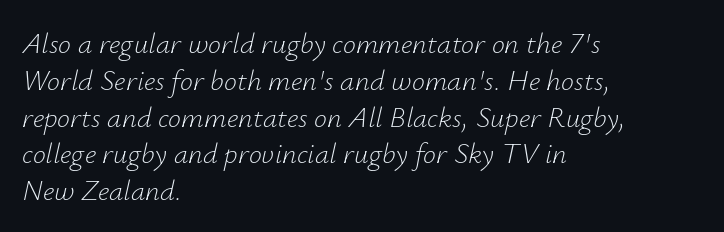
The strokes carry an ordinary text weight at most. The string is rendered with underlining switched off. This rendering leaves character spacing at its baseline value. The face used here has a pronounced slope to its letters. The face used here is proportionally spaced, like ordinary book or web type.
